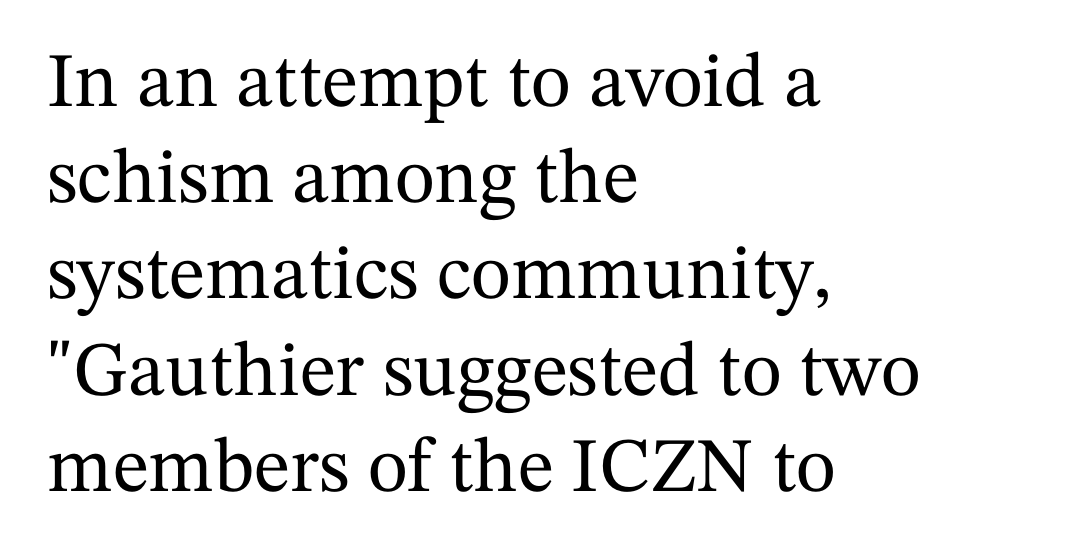
The image shows 77 px serif type, upright; set left-aligned, normal line spacing (1.25x), normal letter spacing, not underlined; medium stroke contrast and a medium x-height.
